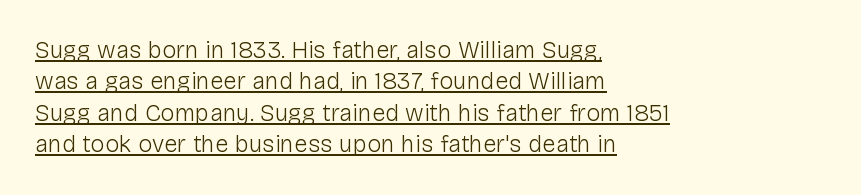
Visually the block forms a straight wall on the left and a jagged coastline on the right. The typography opts for an upright posture over an oblique one. The letterforms sit at book weight or below. Nobody touched the tracking dial on this one.
